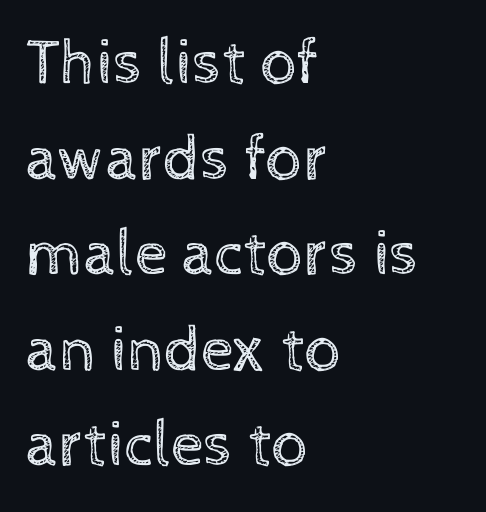
The image shows 65 px regular-weight type, upright; set left-aligned, normal line spacing (1.47x), normal letter spacing, not underlined; a medium x-height.
